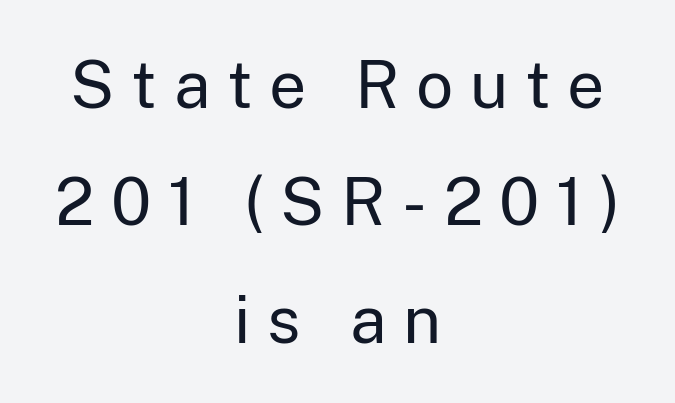
{"serif": "no", "italic": "no", "bold": "no", "weight": "regular", "width": "normal", "stroke_contrast": "low", "x_height": "medium", "monospaced": "no", "underline": "no", "align": "center", "line_spacing_ratio": 1.78, "letter_spacing": "wide", "letter_spacing_em": 0.25, "glyph_px": 66}
